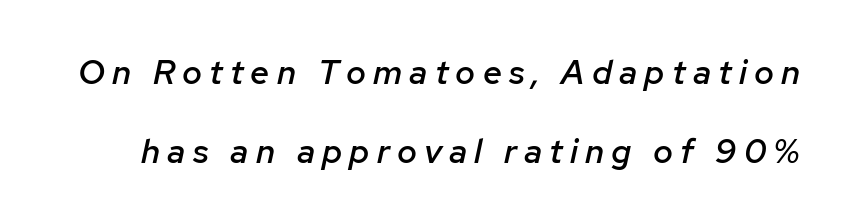
{"italic": "yes", "lean": "right", "slant_degrees": 12, "bold": "semi", "weight": "semibold", "width": "normal", "stroke_contrast": "low", "x_height": "medium", "monospaced": "no", "underline": "no", "line_spacing": "loose", "line_spacing_ratio": 2.31, "letter_spacing": "wide", "letter_spacing_em": 0.21, "glyph_px": 34}
